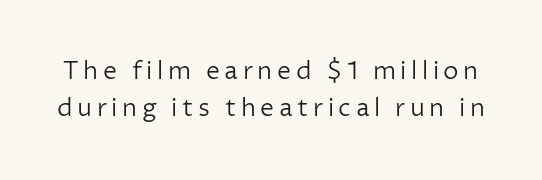
{"italic": "no", "bold": "no", "underline": "no", "line_spacing": "normal", "line_spacing_ratio": 1.47, "glyph_px": 25}
